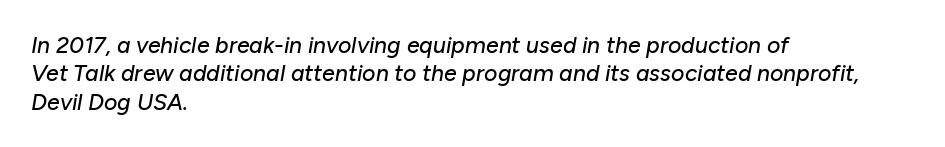
Every character sits at an angle, as italics do. Which margin do the lines hug? The left one — the right edge is uneven. The horizontal fit of the characters is conventional and even. Only glyphs here, with clear space below each row.
